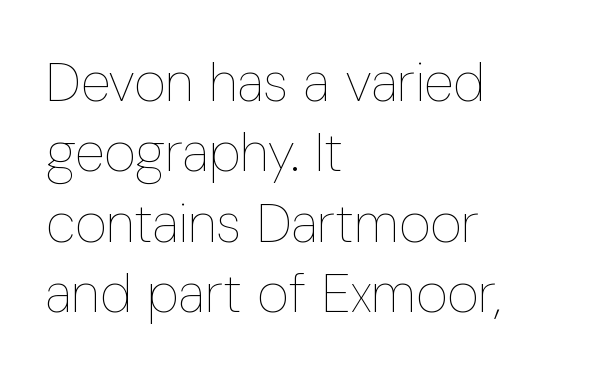
The image shows 55 px thin, condensed type, upright; set left-aligned, normal line spacing (1.28x), normal letter spacing, not underlined; low stroke contrast and a medium x-height.
